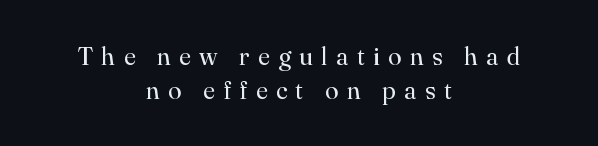
{"italic": "no", "bold": "no", "underline": "no", "align": "center", "line_spacing": "normal", "line_spacing_ratio": 1.36, "letter_spacing": "wide", "letter_spacing_em": 0.33, "glyph_px": 25}
